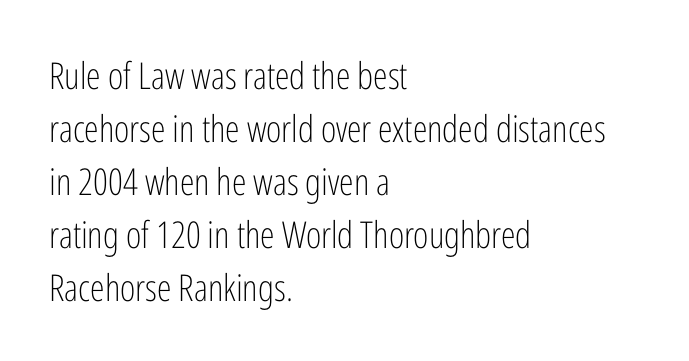
The image shows 37 px light, condensed sans-serif type, upright; set left-aligned, normal line spacing (1.43x), normal letter spacing, not underlined; low stroke contrast and a medium x-height.
